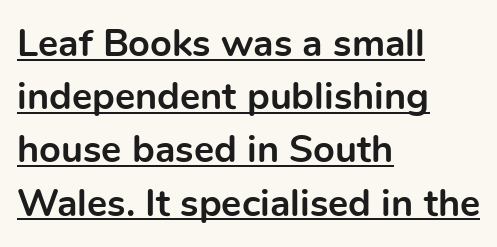
Reading down the block, your eye returns to a fixed left position each line. The passage shown is typeset with a sans-serif family. A dark, heavy texture on the line: the type is bold. Students, observe the line beneath the letters — that is underlining. It's the straight-up-and-down kind of type.
